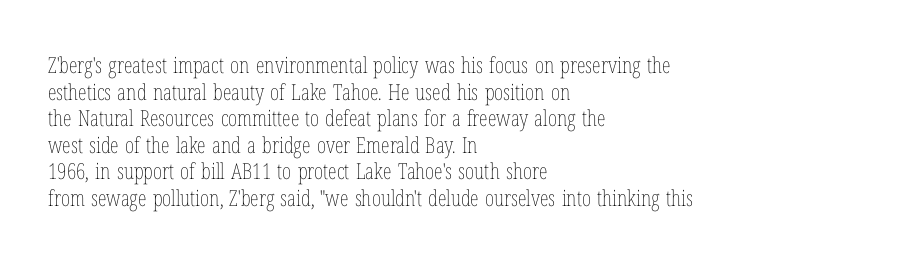
The image shows 22 px text type, upright; set left-aligned, line spacing 1.21x, normal letter spacing, not underlined.
